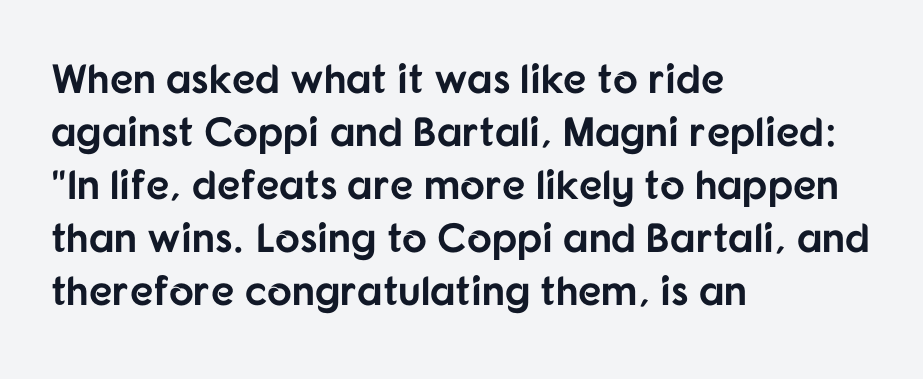
{"serif": "no", "italic": "no", "bold": "yes", "weight": "bold", "width": "normal", "stroke_contrast": "low", "x_height": "medium", "monospaced": "no", "underline": "no", "align": "left", "line_spacing": "normal", "line_spacing_ratio": 1.29, "letter_spacing": "normal", "letter_spacing_em": 0.0, "glyph_px": 41}
